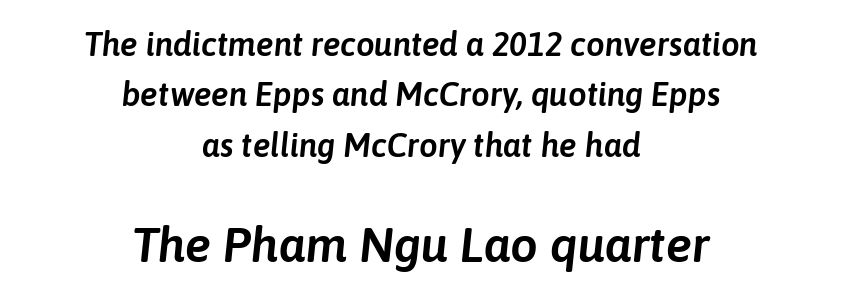
{"italic": "yes", "lean": "right", "slant_degrees": 6, "width": "normal", "stroke_contrast": "low", "x_height": "medium", "monospaced": "no", "underline": "no", "align": "center", "line_spacing": "normal", "line_spacing_ratio": 1.53, "letter_spacing": "normal", "letter_spacing_em": 0.0, "larger_block": "second", "size_ratio": 1.48, "glyph_px": 49}
